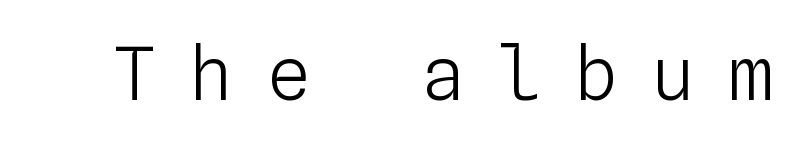
The image shows 74 px light type, upright, monospaced; set unusually wide letter spacing (+0.44 em), not underlined; low stroke contrast and a medium x-height.
